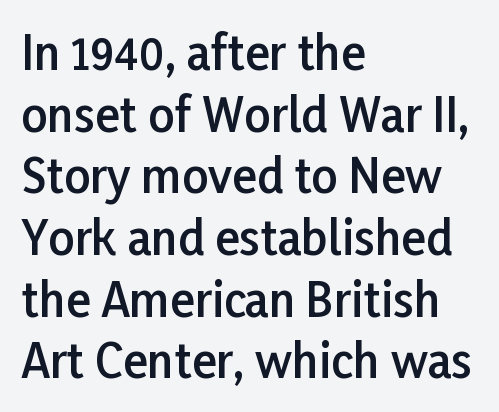
Q: Is the text bold? A: Semi-bold.
Q: Is the text italic (slanted)? A: No, it is upright.
Q: Is the typeface a serif or a sans-serif typeface? A: Sans-serif.
Q: Is the text underlined? A: No.
Q: How is the paragraph aligned? A: Left-aligned.
Q: Is the spacing between letters normal or unusually wide? A: Normal.
Q: Is the spacing between lines tight, normal or loose? A: Normal.
Q: Width (condensed, normal, or wide)? A: Normal.
Q: Stroke contrast? A: Low.
Q: x-height? A: Medium.
Q: Monospaced? A: No.
